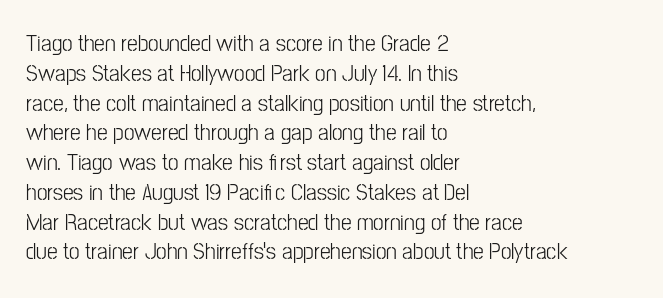
The image shows 24 px text type, upright; set left-aligned, line spacing 1.24x, normal letter spacing, not underlined.
